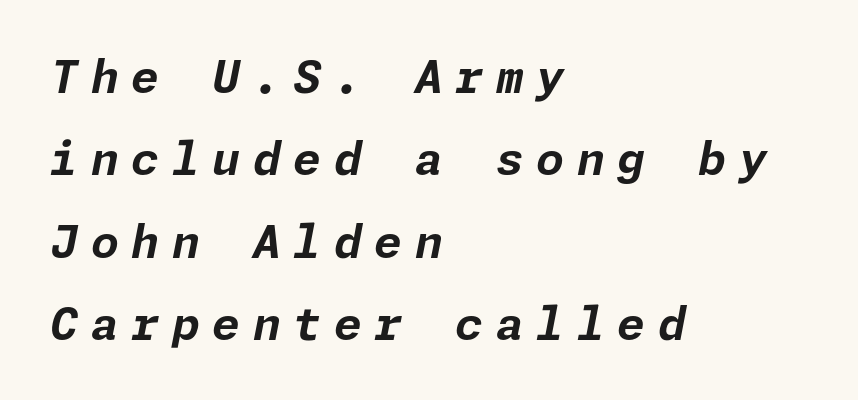
{"italic": "yes", "lean": "right", "slant_degrees": 11, "bold": "yes", "weight": "bold", "width": "normal", "stroke_contrast": "low", "x_height": "medium", "underline": "no", "align": "left", "line_spacing_ratio": 1.83, "letter_spacing": "wide", "letter_spacing_em": 0.28, "glyph_px": 45}
